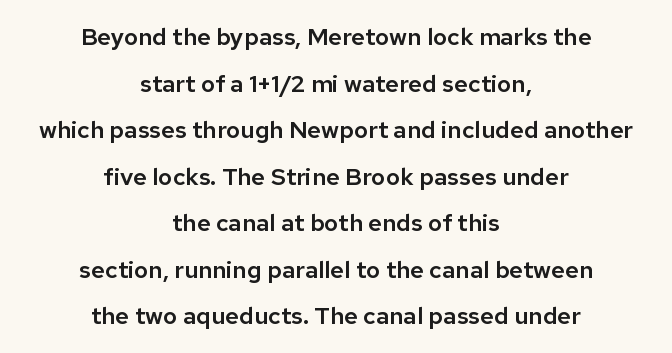
{"italic": "no", "underline": "no", "align": "center", "line_spacing": "loose", "line_spacing_ratio": 1.94, "letter_spacing": "normal", "letter_spacing_em": 0.0, "glyph_px": 24}
